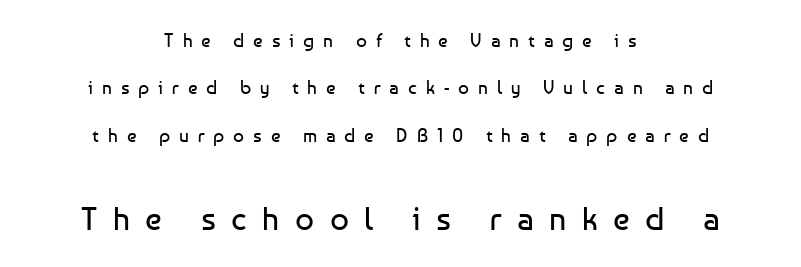
The image shows 33 px regular-weight sans-serif type, upright; set centered, loose line spacing (2.5x), unusually wide letter spacing (+0.47 em), not underlined; the second (bottom) block is 1.74x larger; low stroke contrast and a medium x-height.
